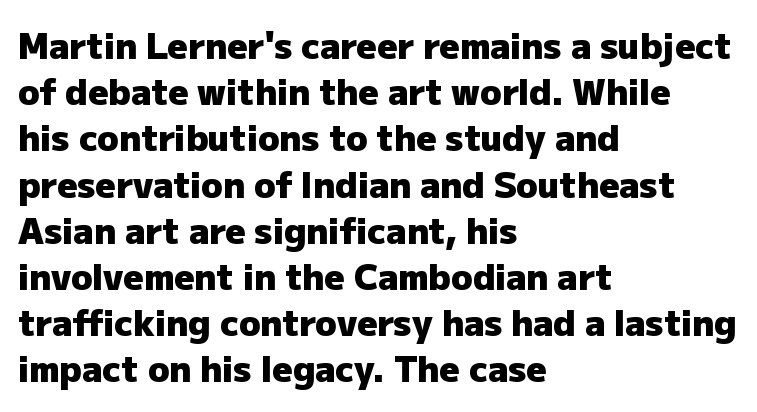
Q: Is the text bold? A: Yes.
Q: Is the text italic (slanted)? A: No, it is upright.
Q: Is the typeface a serif or a sans-serif typeface? A: Sans-serif.
Q: Is the text underlined? A: No.
Q: How is the paragraph aligned? A: Left-aligned.
Q: Is the spacing between letters normal or unusually wide? A: Normal.
Q: Is the spacing between lines tight, normal or loose? A: Normal.
Q: Width (condensed, normal, or wide)? A: Normal.
Q: Stroke contrast? A: Low.
Q: x-height? A: Medium.
Q: Monospaced? A: No.
